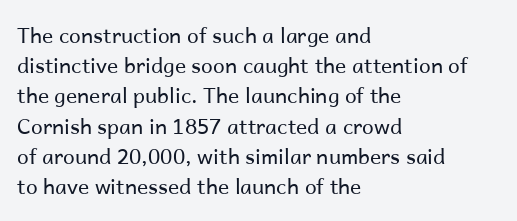
Q: Is the text bold? A: No.
Q: Is the text italic (slanted)? A: No, it is upright.
Q: Is the text underlined? A: No.
Q: How is the paragraph aligned? A: Left-aligned.
Q: Is the spacing between letters normal or unusually wide? A: Normal.
Q: Is the spacing between lines tight, normal or loose? A: Normal.
